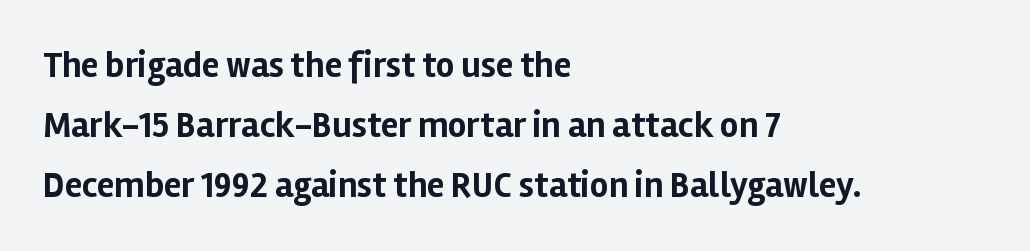
{"serif": "no", "italic": "no", "bold": "yes", "weight": "bold", "width": "normal", "stroke_contrast": "low", "x_height": "medium", "monospaced": "no", "underline": "no", "align": "left", "line_spacing": "normal", "line_spacing_ratio": 1.66, "letter_spacing": "normal", "letter_spacing_em": 0.0, "glyph_px": 36}
